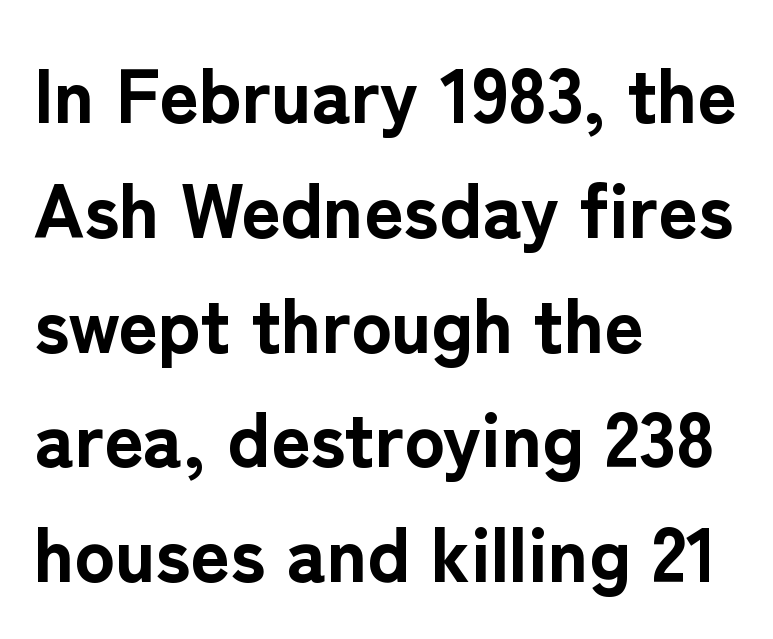
The image shows 76 px bold sans-serif type, upright; set left-aligned, normal line spacing (1.51x), normal letter spacing, not underlined; low stroke contrast and a medium x-height.
